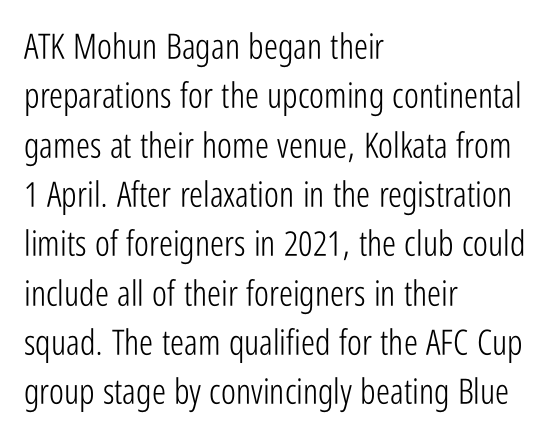
The image shows 35 px light, condensed sans-serif type, upright; set left-aligned, normal line spacing (1.41x), normal letter spacing, not underlined; low stroke contrast and a medium x-height.
